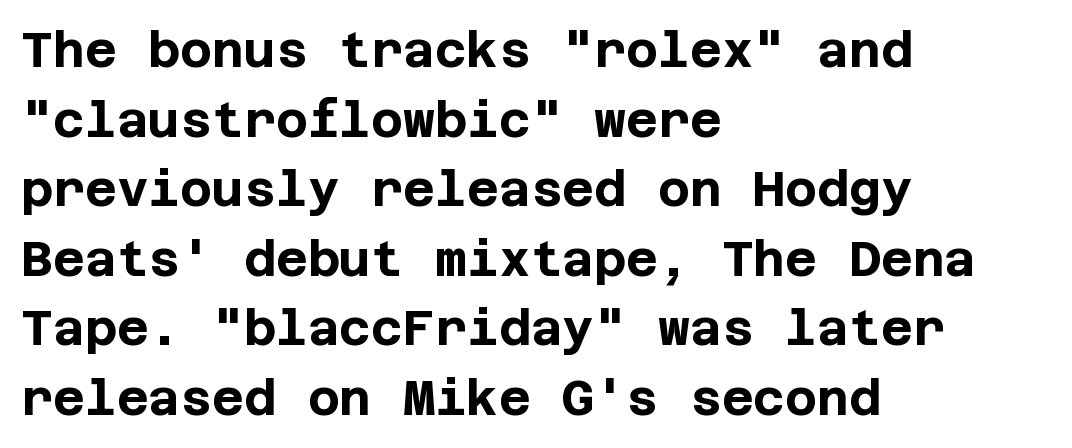
The image shows 49 px bold sans-serif type, upright; set left-aligned, normal line spacing (1.42x), normal letter spacing, not underlined; low stroke contrast and a large x-height.
